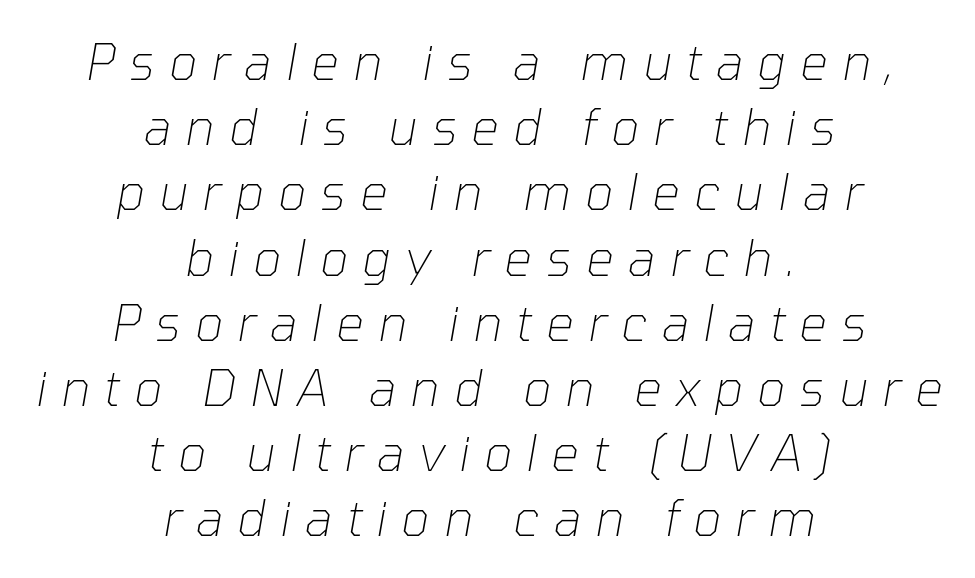
The image shows 49 px thin type, italic (leaning right); set centered, normal line spacing (1.33x), unusually wide letter spacing (+0.29 em), not underlined; low stroke contrast and a medium x-height.
